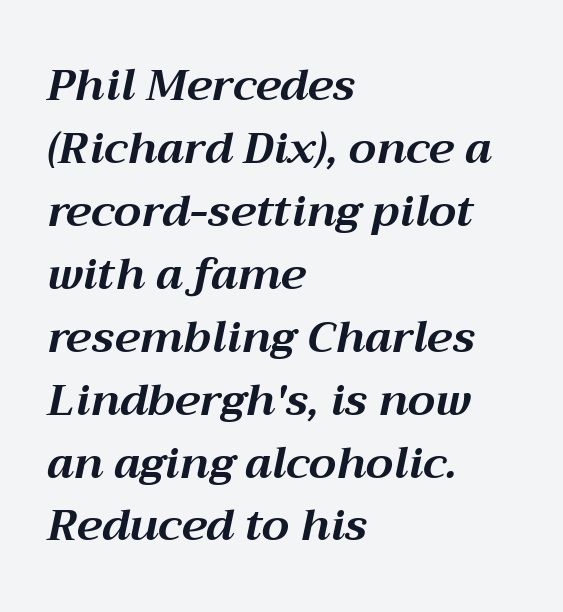
The image shows 44 px bold type, italic (leaning right); set left-aligned, normal line spacing (1.43x), normal letter spacing, not underlined; medium stroke contrast and a medium x-height.
